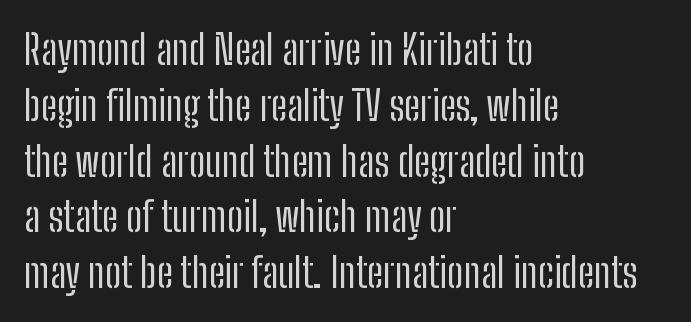
Q: Is the text bold? A: No.
Q: Is the text italic (slanted)? A: No, it is upright.
Q: Is the typeface a serif or a sans-serif typeface? A: Sans-serif.
Q: Is the text underlined? A: No.
Q: How is the paragraph aligned? A: Left-aligned.
Q: Is the spacing between letters normal or unusually wide? A: Normal.
Q: Is the spacing between lines tight, normal or loose? A: Normal.
Q: Width (condensed, normal, or wide)? A: Condensed.
Q: Stroke contrast? A: Low.
Q: x-height? A: Medium.
Q: Monospaced? A: No.
